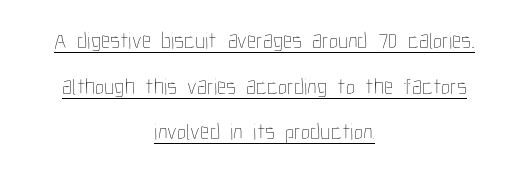
The image shows 23 px text type, upright; set centered, loose line spacing (1.98x), normal letter spacing, underlined.
